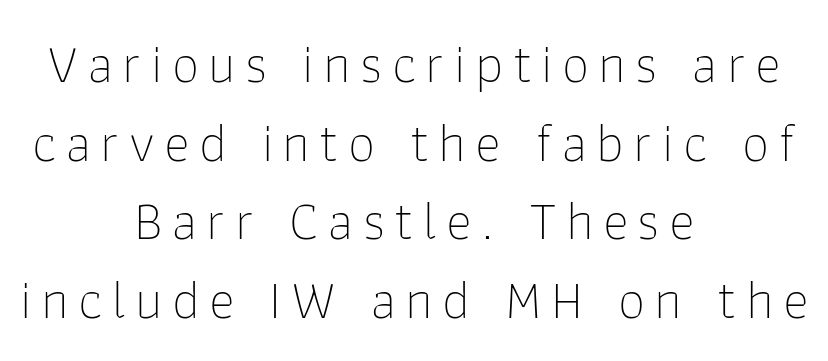
{"serif": "no", "italic": "no", "bold": "no", "weight": "thin", "width": "normal", "stroke_contrast": "low", "x_height": "medium", "monospaced": "no", "underline": "no", "align": "center", "line_spacing": "normal", "line_spacing_ratio": 1.43, "glyph_px": 55}
